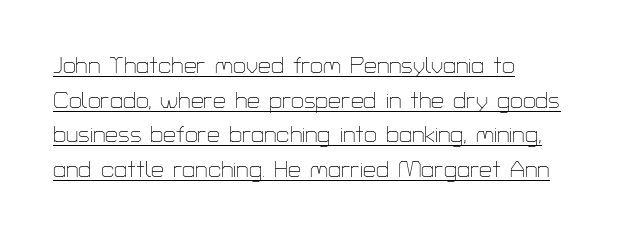
The image shows 23 px text type, upright; set left-aligned, normal line spacing (1.51x), normal letter spacing, underlined.
